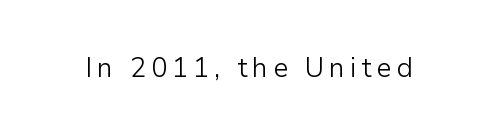
The space directly below the letters is spotless. The letters look calm and open, with moderate or lighter stems. Notice how the stems are strictly vertical — no italics here.
